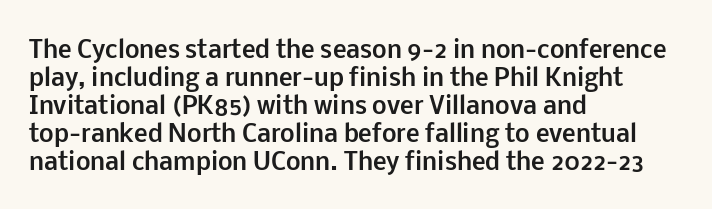
The image shows 23 px bold type, upright; set left-aligned, line spacing 1.22x, normal letter spacing, not underlined.
